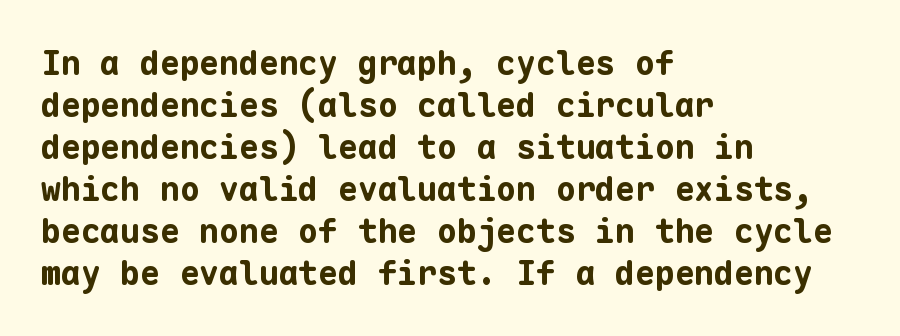
The image shows 33 px bold sans-serif type, upright, monospaced; set left-aligned, normal line spacing (1.27x), normal letter spacing, not underlined; low stroke contrast and a medium x-height.
